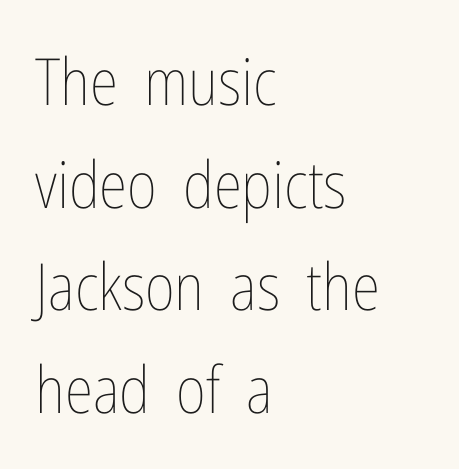
{"italic": "no", "bold": "no", "weight": "thin", "width": "condensed", "stroke_contrast": "low", "x_height": "medium", "monospaced": "no", "underline": "no", "align": "left", "line_spacing": "normal", "line_spacing_ratio": 1.58, "letter_spacing": "normal", "letter_spacing_em": 0.0, "glyph_px": 65}
